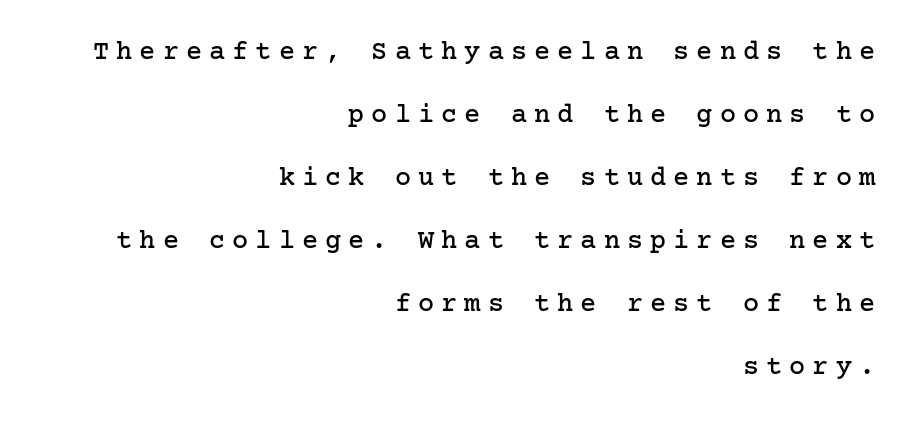
{"italic": "no", "underline": "no", "align": "right", "line_spacing": "loose", "line_spacing_ratio": 2.33, "letter_spacing": "wide", "letter_spacing_em": 0.26, "glyph_px": 27}
